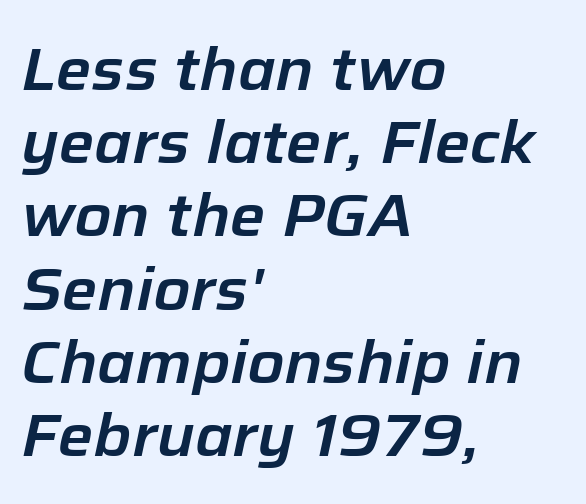
Q: Is the text italic (slanted)? A: Yes, it leans right by about 12 degrees.
Q: Is the text underlined? A: No.
Q: How is the paragraph aligned? A: Left-aligned.
Q: Is the spacing between letters normal or unusually wide? A: Normal.
Q: Width (condensed, normal, or wide)? A: Normal.
Q: Stroke contrast? A: Low.
Q: x-height? A: Medium.
Q: Monospaced? A: No.
